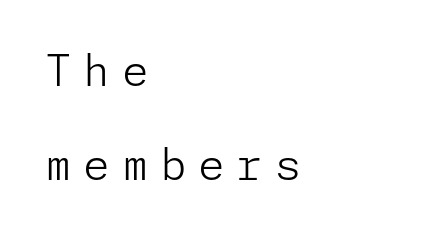
Q: Is the text bold? A: No.
Q: Is the text italic (slanted)? A: No, it is upright.
Q: Is the typeface a serif or a sans-serif typeface? A: Sans-serif.
Q: Is the text underlined? A: No.
Q: How is the paragraph aligned? A: Left-aligned.
Q: Is the spacing between letters normal or unusually wide? A: Unusually wide.
Q: Is the spacing between lines tight, normal or loose? A: Loose.
Q: Width (condensed, normal, or wide)? A: Normal.
Q: Stroke contrast? A: Low.
Q: x-height? A: Medium.
